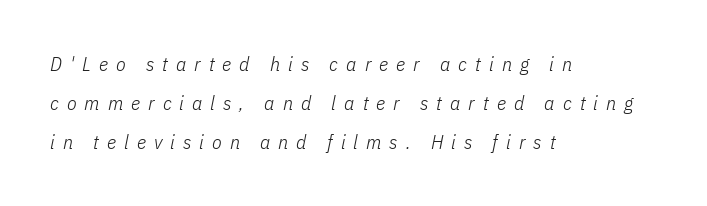
Each stroke keeps to a modest, everyday thickness or less. Notice how the stems are inclined rather than vertical — that's the hallmark of italics. A clean baseline with only descenders dipping below it. This sample uses expanded letter spacing, leaving extra air between glyphs.
